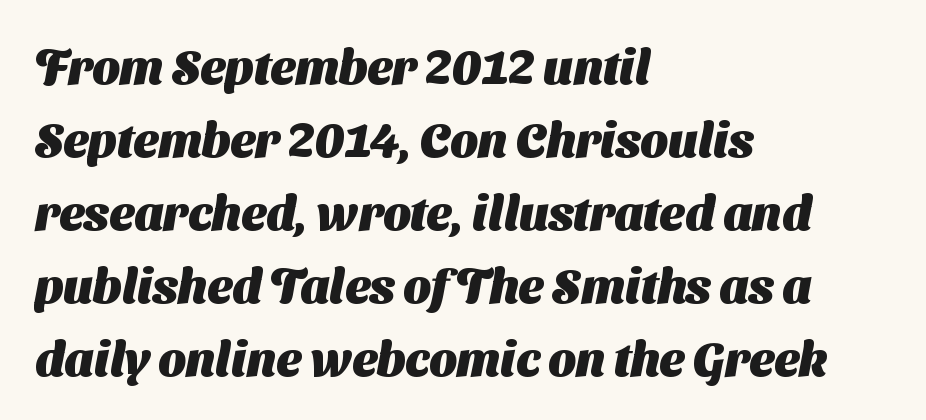
The passage shown is emphatically bold. The setting favours the left margin, as ordinary paragraphs usually do. A typesetter would call this zero additional tracking. Check under the words: just untouched page.
